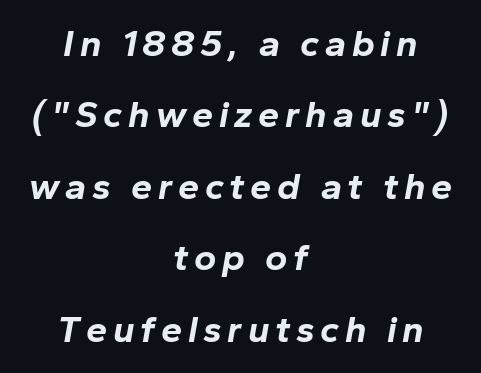
{"italic": "yes", "lean": "right", "slant_degrees": 10, "bold": "yes", "weight": "bold", "width": "normal", "stroke_contrast": "low", "x_height": "medium", "monospaced": "no", "underline": "no", "align": "center", "line_spacing_ratio": 1.88, "glyph_px": 38}
